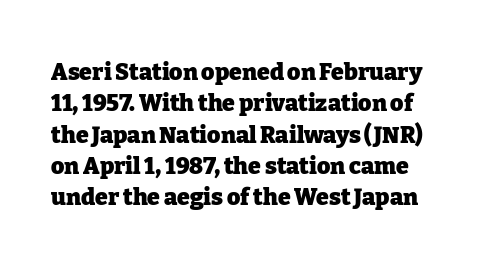
{"italic": "no", "bold": "yes", "underline": "no", "line_spacing": "normal", "line_spacing_ratio": 1.36, "letter_spacing": "normal", "letter_spacing_em": 0.0, "glyph_px": 23}
